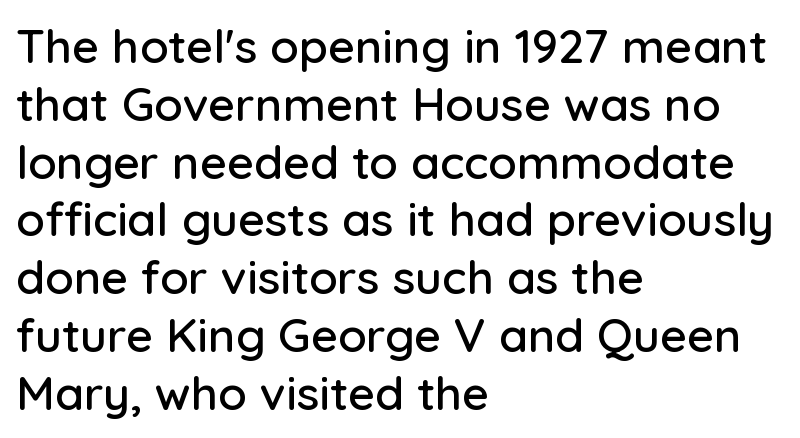
The image shows 47 px sans-serif type, upright; set left-aligned, line spacing 1.23x, normal letter spacing, not underlined; low stroke contrast and a medium x-height.
